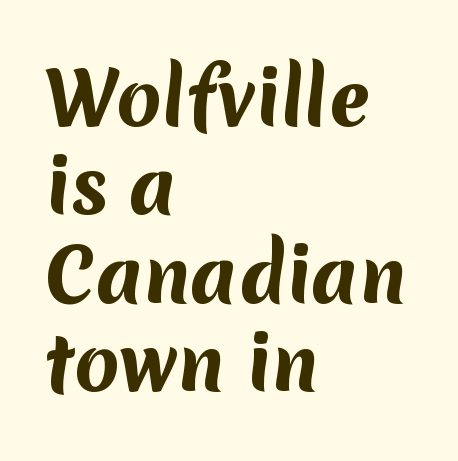
The sample has been set heavy, in full bold. I'd call this a sans setting — the letters go barefoot. Rule under the text: the space is simply empty. Where is the straight margin? On the left. The horizontal fit of the characters is conventional and even. The passage shown is typed in a proportional face where columns would drift.
